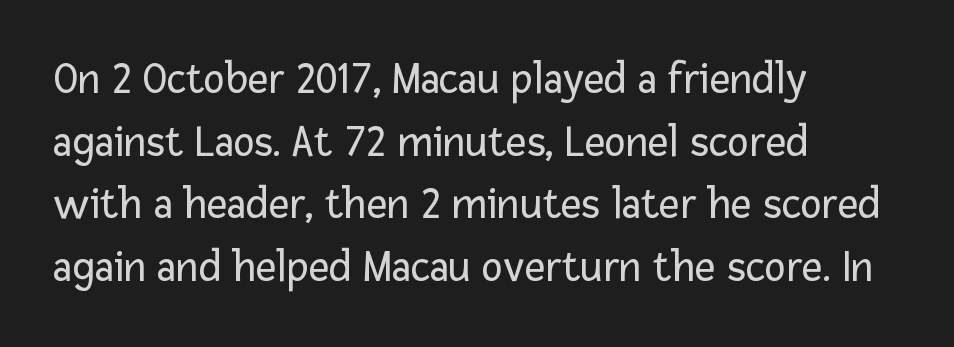
If you drew a line through each stem, it would be perfectly vertical. The tracking reads as untouched default to a designer's eye. Each stroke keeps to a modest, everyday thickness or less. The rendering uses natural spacing where letterforms have individual widths. The glyphs in this specimen are sans serif.
